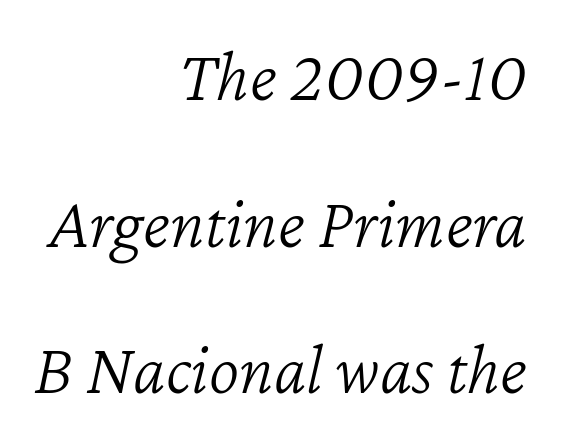
Q: Is the text bold? A: No.
Q: Is the text italic (slanted)? A: Yes, it leans right by about 12 degrees.
Q: Is the text underlined? A: No.
Q: How is the paragraph aligned? A: Right-aligned.
Q: Is the spacing between letters normal or unusually wide? A: Normal.
Q: Is the spacing between lines tight, normal or loose? A: Loose.
Q: Width (condensed, normal, or wide)? A: Normal.
Q: Stroke contrast? A: Low.
Q: x-height? A: Medium.
Q: Monospaced? A: No.
